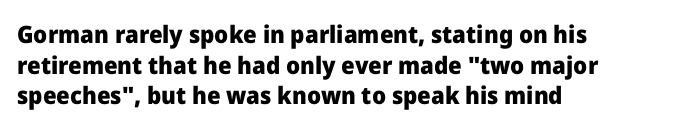
{"italic": "no", "bold": "yes", "underline": "no", "align": "left", "line_spacing": "normal", "line_spacing_ratio": 1.28, "letter_spacing": "normal", "letter_spacing_em": 0.0, "glyph_px": 24}
